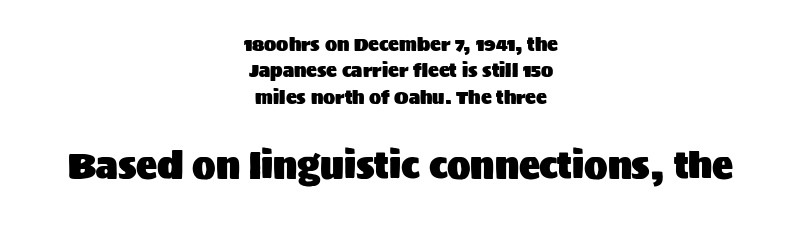
{"serif": "no", "italic": "no", "width": "normal", "stroke_contrast": "medium", "x_height": "large", "monospaced": "no", "underline": "no", "align": "center", "line_spacing": "normal", "line_spacing_ratio": 1.47, "letter_spacing": "normal", "letter_spacing_em": 0.0, "larger_block": "second", "size_ratio": 1.94, "glyph_px": 35}
